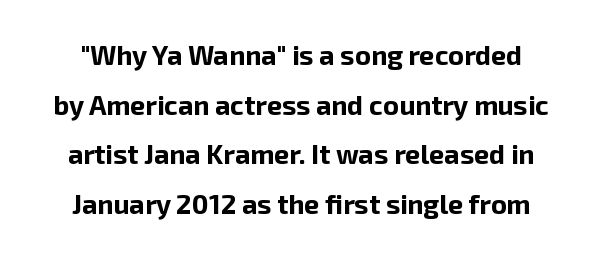
{"italic": "no", "bold": "yes", "underline": "no", "line_spacing_ratio": 1.84, "letter_spacing": "normal", "letter_spacing_em": 0.0, "glyph_px": 27}
